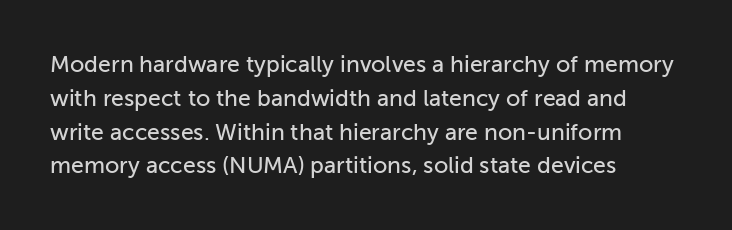
Left-aligned paragraph, ragged on the right. Compared with typical body copy, the letter spacing here is the same. A roman cut, with each character standing at attention. Baseline-to-baseline distance is the conventional proportion of letter height. The string is rendered with underlining switched off.
